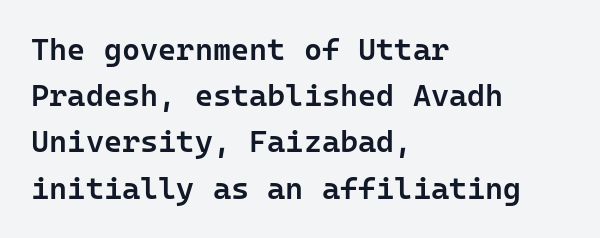
Q: Is the text bold? A: Semi-bold.
Q: Is the text italic (slanted)? A: No, it is upright.
Q: Is the typeface a serif or a sans-serif typeface? A: Sans-serif.
Q: Is the text underlined? A: No.
Q: How is the paragraph aligned? A: Left-aligned.
Q: Is the spacing between letters normal or unusually wide? A: Normal.
Q: Is the spacing between lines tight, normal or loose? A: Normal.
Q: Width (condensed, normal, or wide)? A: Normal.
Q: Stroke contrast? A: Low.
Q: x-height? A: Medium.
Q: Monospaced? A: Yes.
